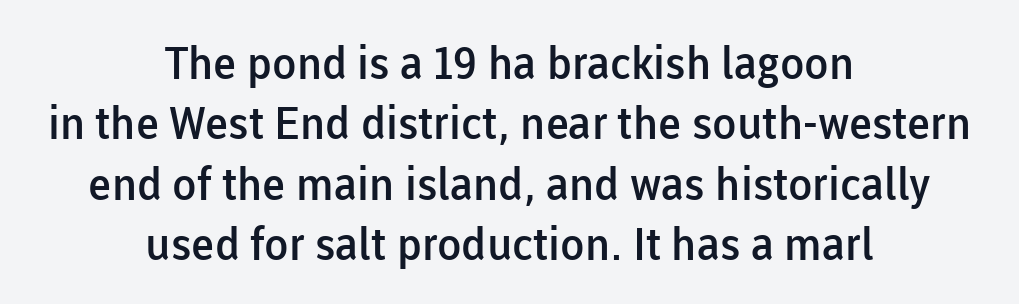
Designer's note — italics off, roman on. Typeset on center — no edge is straight. Weight check: semibold — heavier than regular, not quite bold. Only glyphs here, with clear space below each row. Is this a fixed-width face? No — the glyphs have proportional, varying widths.
